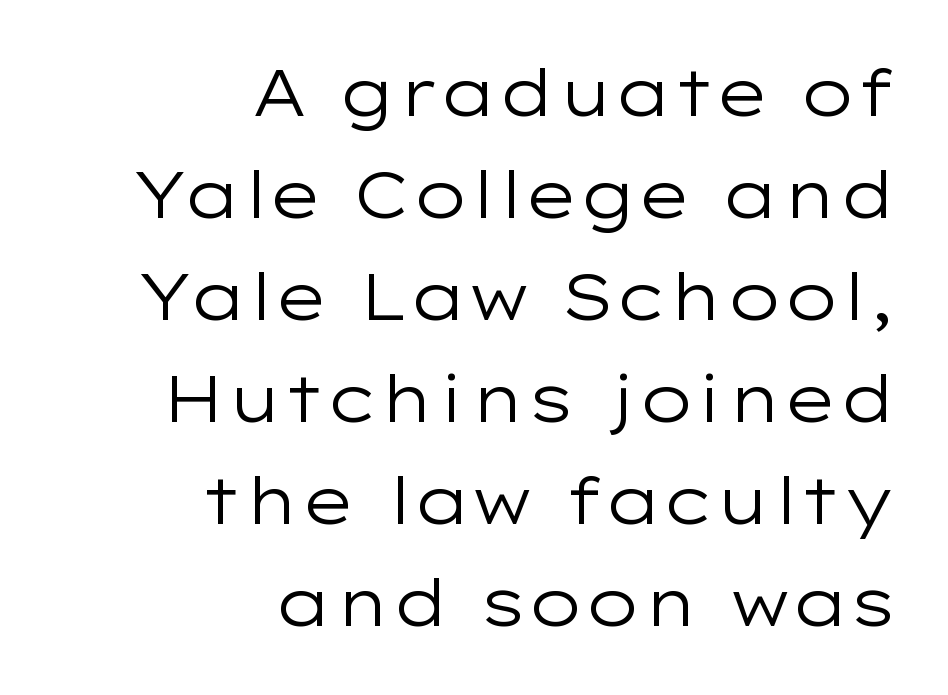
The image shows 65 px regular-weight, wide sans-serif type, upright; set right-aligned, normal line spacing (1.57x), normal letter spacing, not underlined; low stroke contrast and a medium x-height.
